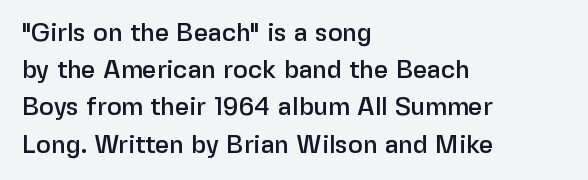
Designer's note — italics off, roman on. Compared with typical paragraphs, the rows here are spaced about the same. No word sits above an underline. Left-aligned paragraph, ragged on the right. This sample uses plain, unmodified letter spacing.
